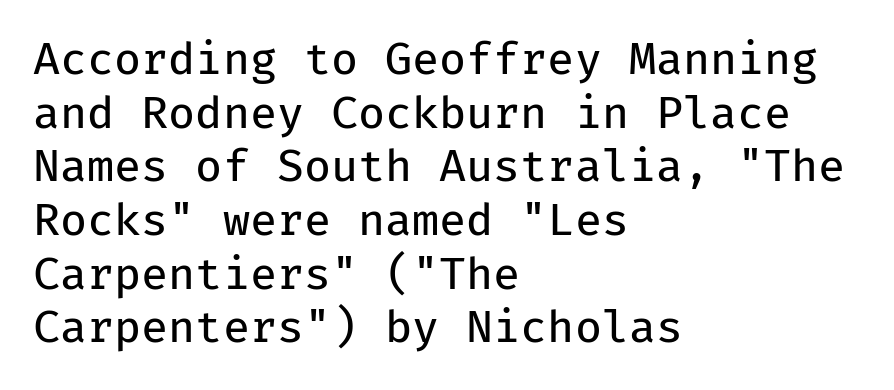
{"serif": "no", "italic": "no", "bold": "no", "weight": "regular", "width": "normal", "stroke_contrast": "low", "x_height": "medium", "monospaced": "yes", "underline": "no", "align": "left", "line_spacing_ratio": 1.22, "letter_spacing": "normal", "letter_spacing_em": 0.0, "glyph_px": 44}
